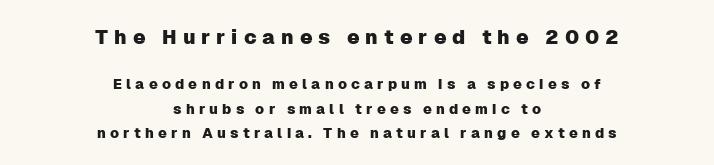
The image shows 20 px text type, upright; set centered, line spacing 1.76x, unusually wide letter spacing (+0.3 em), not underlined; the first (top) block is 1.43x larger.
